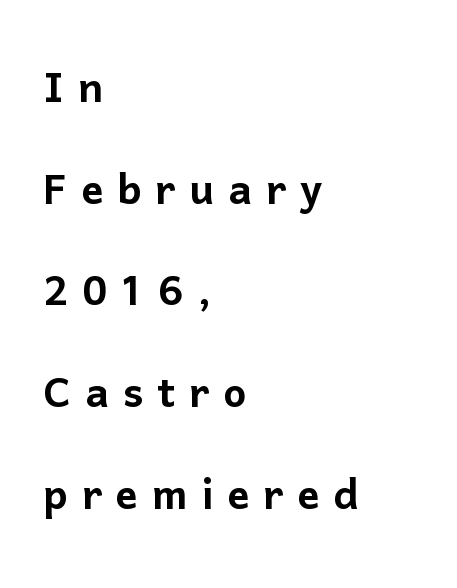
Q: Is the text italic (slanted)? A: No, it is upright.
Q: Is the typeface a serif or a sans-serif typeface? A: Sans-serif.
Q: Is the text underlined? A: No.
Q: How is the paragraph aligned? A: Left-aligned.
Q: Is the spacing between letters normal or unusually wide? A: Unusually wide.
Q: Width (condensed, normal, or wide)? A: Normal.
Q: Stroke contrast? A: Low.
Q: x-height? A: Medium.
Q: Monospaced? A: No.
